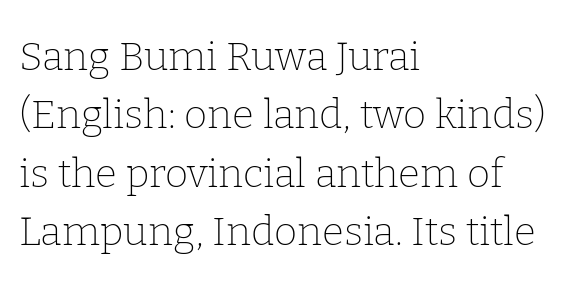
{"serif": "yes", "italic": "no", "bold": "no", "weight": "thin", "width": "normal", "stroke_contrast": "low", "x_height": "medium", "monospaced": "no", "underline": "no", "align": "left", "line_spacing": "normal", "line_spacing_ratio": 1.46, "letter_spacing": "normal", "letter_spacing_em": 0.0, "glyph_px": 40}
